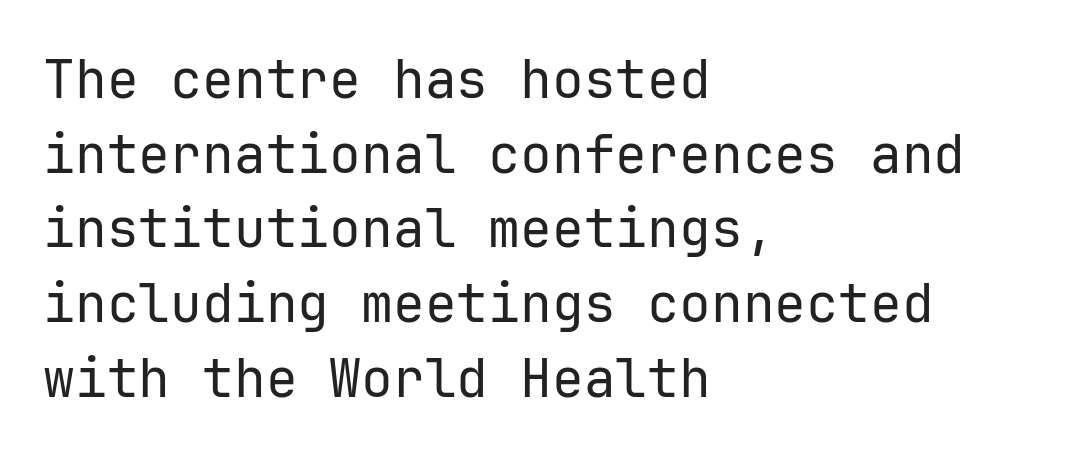
Q: Is the text bold? A: No.
Q: Is the text italic (slanted)? A: No, it is upright.
Q: Is the typeface a serif or a sans-serif typeface? A: Sans-serif.
Q: Is the text underlined? A: No.
Q: How is the paragraph aligned? A: Left-aligned.
Q: Is the spacing between letters normal or unusually wide? A: Normal.
Q: Is the spacing between lines tight, normal or loose? A: Normal.
Q: Width (condensed, normal, or wide)? A: Normal.
Q: Stroke contrast? A: Low.
Q: x-height? A: Medium.
Q: Monospaced? A: Yes.
